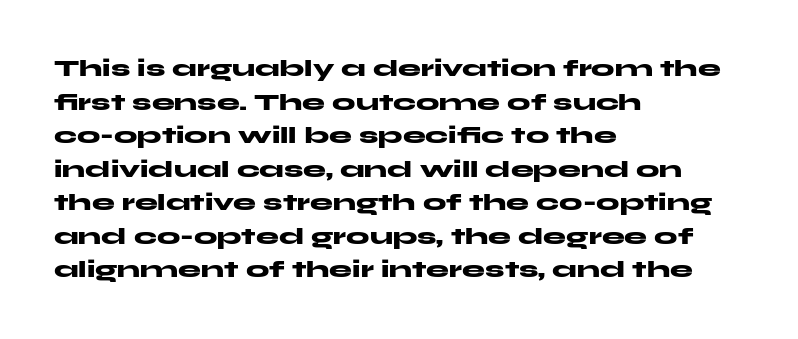
Each line starts at the same left margin while the right side varies. One glance says typical: line gaps are just what's usual. Nope, not italic — everything's standing straight. Plenty of ink on the page — the face is bold.
